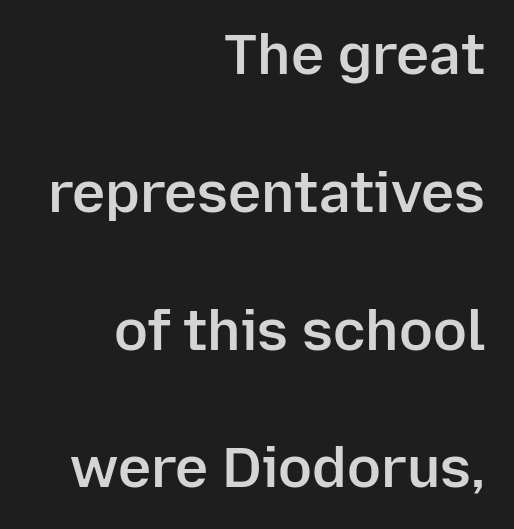
The image shows 56 px semibold sans-serif type, upright; set right-aligned, loose line spacing (2.46x), normal letter spacing, not underlined; low stroke contrast and a medium x-height.
